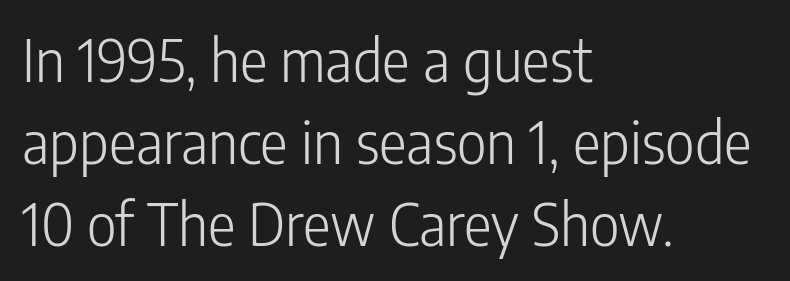
All the whitespace from short lines collects on the right. Students, observe: this is what conventionally led text looks like. The font family rendered here belongs to the sans-serif group. Descender tails drop into unmarked territory. Students, note that the glyphs here touch the page at normal intervals. Character widths vary here, with narrow letters taking less room than wide ones.
